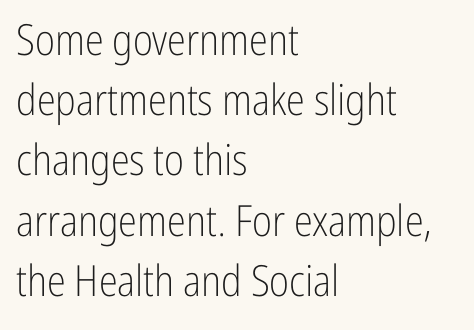
Are there feet on the stems? There aren't — it's a sans. Honestly, the letter spacing is just normal — you wouldn't notice it. Any mark beneath the type? The region is blank. Think standard paragraph weight, or any step lighter than that. Tall strokes in this sample are plumb rather than angled.
